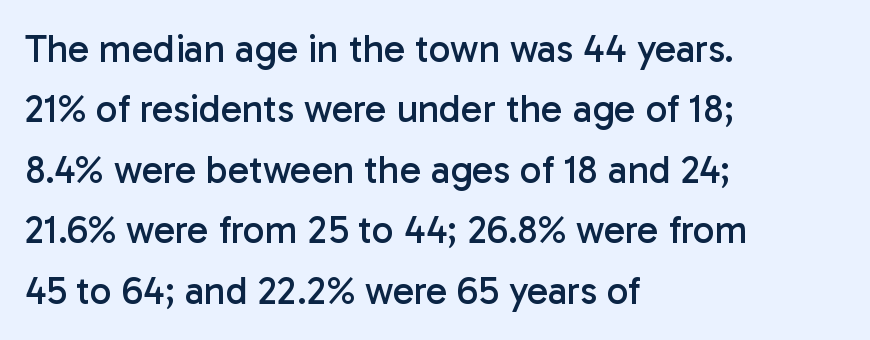
{"serif": "no", "italic": "no", "bold": "no", "weight": "regular", "width": "normal", "stroke_contrast": "low", "x_height": "medium", "monospaced": "no", "underline": "no", "align": "left", "line_spacing": "normal", "line_spacing_ratio": 1.55, "letter_spacing": "normal", "letter_spacing_em": 0.0, "glyph_px": 39}
